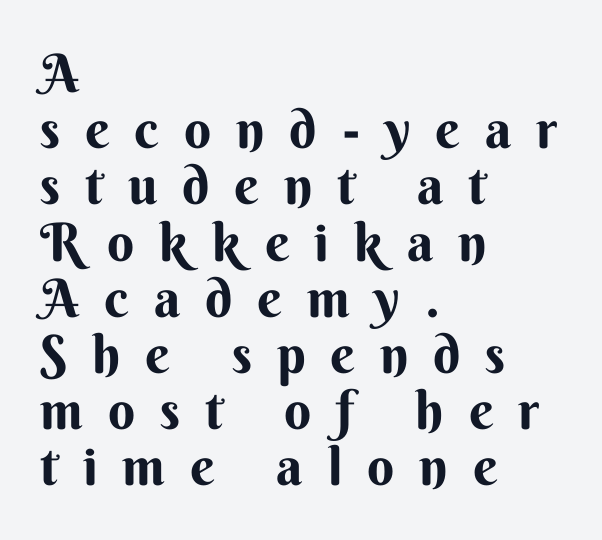
The image shows 53 px sans-serif type, upright; set left-aligned, tight line spacing (1.06x), unusually wide letter spacing (+0.47 em), not underlined; medium stroke contrast and a small x-height.
